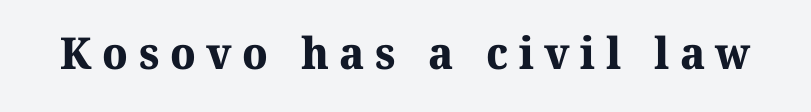
The image shows 44 px bold serif type; set unusually wide letter spacing (+0.24 em), not underlined; medium stroke contrast and a medium x-height.
